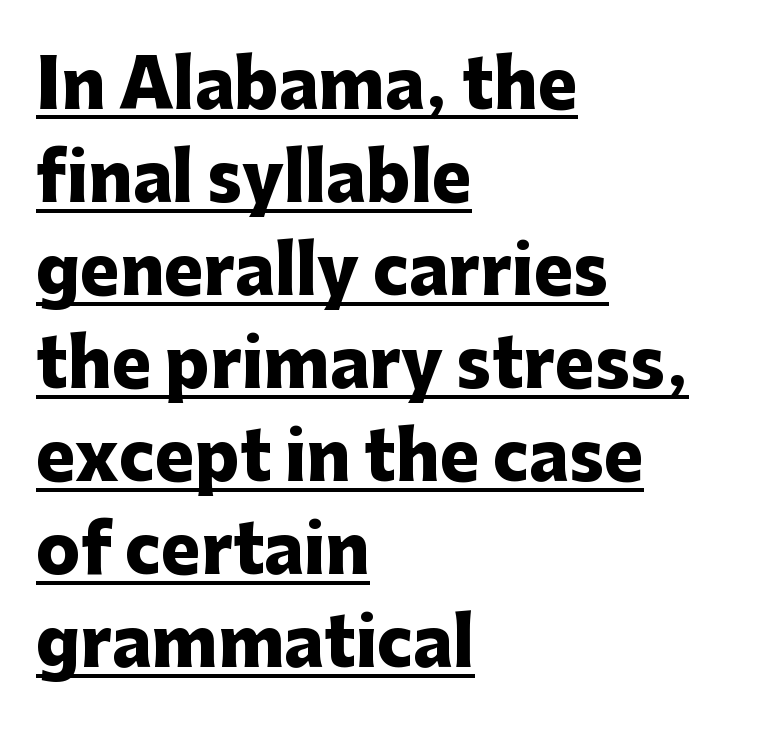
Q: Is the text bold? A: Yes.
Q: Is the text italic (slanted)? A: No, it is upright.
Q: Is the typeface a serif or a sans-serif typeface? A: Sans-serif.
Q: Is the text underlined? A: Yes.
Q: How is the paragraph aligned? A: Left-aligned.
Q: Is the spacing between letters normal or unusually wide? A: Normal.
Q: Is the spacing between lines tight, normal or loose? A: Normal.
Q: Width (condensed, normal, or wide)? A: Normal.
Q: Stroke contrast? A: Low.
Q: x-height? A: Medium.
Q: Monospaced? A: No.
